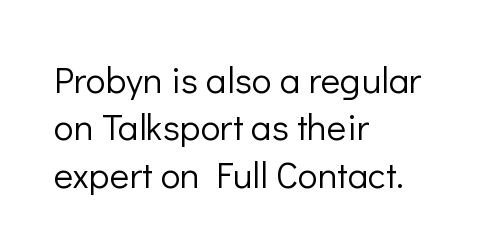
Q: Is the text bold? A: No.
Q: Is the text italic (slanted)? A: No, it is upright.
Q: Is the typeface a serif or a sans-serif typeface? A: Sans-serif.
Q: Is the text underlined? A: No.
Q: How is the paragraph aligned? A: Left-aligned.
Q: Is the spacing between letters normal or unusually wide? A: Normal.
Q: Is the spacing between lines tight, normal or loose? A: Normal.
Q: Width (condensed, normal, or wide)? A: Normal.
Q: Stroke contrast? A: Low.
Q: x-height? A: Medium.
Q: Monospaced? A: No.
